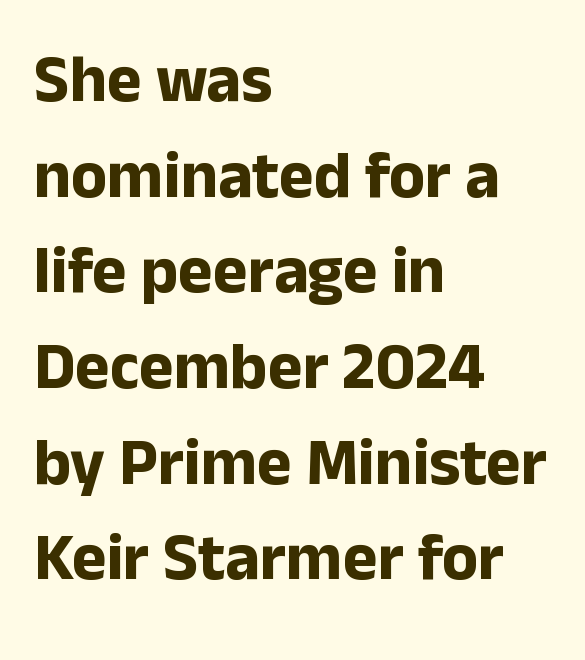
{"serif": "no", "italic": "no", "bold": "yes", "weight": "bold", "width": "normal", "stroke_contrast": "low", "x_height": "medium", "monospaced": "no", "underline": "no", "align": "left", "line_spacing": "normal", "line_spacing_ratio": 1.45, "letter_spacing": "normal", "letter_spacing_em": 0.0, "glyph_px": 66}
